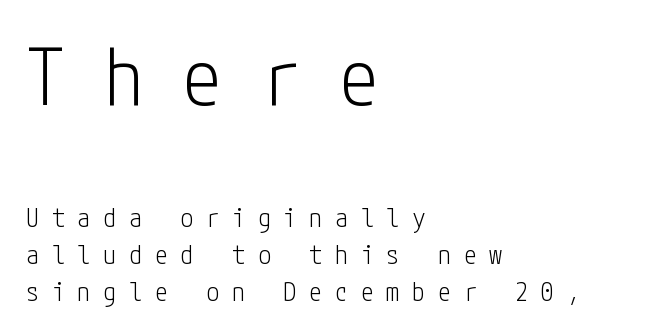
The image shows 79 px light, condensed sans-serif type, upright; set left-aligned, normal line spacing (1.42x), unusually wide letter spacing (+0.49 em), not underlined; the first (top) block is 3.04x larger; low stroke contrast and a medium x-height.
